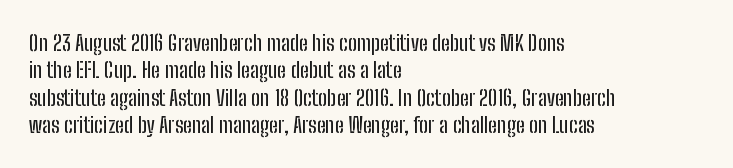
{"italic": "no", "underline": "no", "align": "left", "line_spacing": "normal", "line_spacing_ratio": 1.25, "letter_spacing": "normal", "letter_spacing_em": 0.0, "glyph_px": 22}
